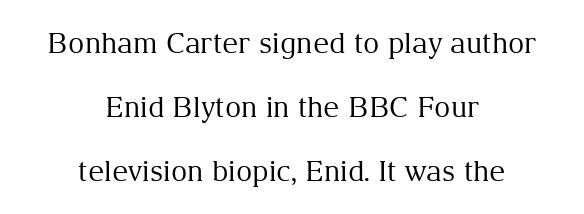
The compositor balanced each line on the midline. Leading is clearly above the norm, producing a sparse column. Unmarked baselines from the first word to the last. Counters stay open thanks to moderate or lighter strokes.
